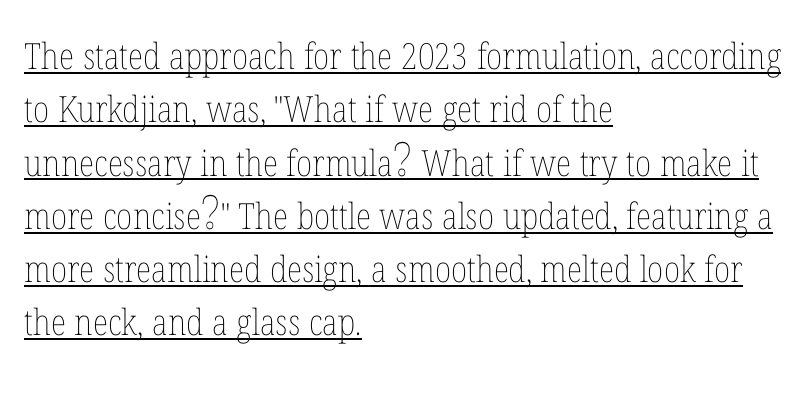
Ascenders rise straight up at ninety degrees. Heft: none added — not bold. A rule runs beneath these lines of type. Think of a printed novel: that variable character pitch is what you see here. Honestly, the letter spacing is just normal — you wouldn't notice it.
